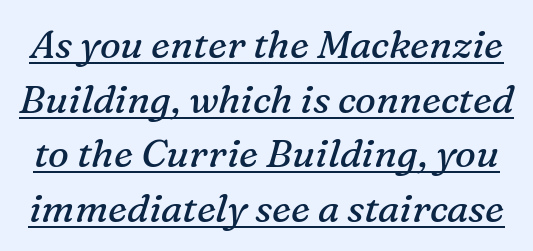
A light-to-regular cut is what we see here. Honestly, the underline is the first thing you notice here. Do the characters align in a grid? No, the font is proportional. This rendering leaves character spacing at its baseline value.
